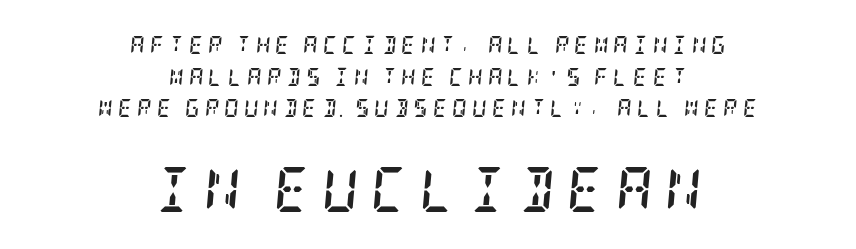
Q: Is the text bold? A: Yes.
Q: Is the text italic (slanted)? A: Yes, it leans right by about 5 degrees.
Q: Is the typeface a serif or a sans-serif typeface? A: Serif.
Q: Is the text underlined? A: No.
Q: How is the paragraph aligned? A: Centered.
Q: Is the spacing between letters normal or unusually wide? A: Unusually wide.
Q: Which block of text is set in a larger size, the first (top) or the second (bottom)? A: The second (bottom) one.
Q: Width (condensed, normal, or wide)? A: Condensed.
Q: Stroke contrast? A: Low.
Q: x-height? A: Large.
